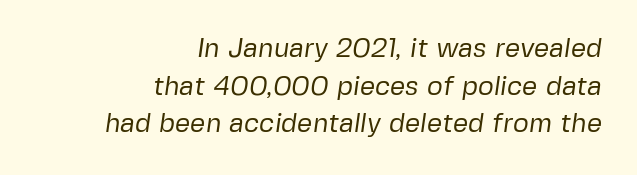
These lines sit exactly where default settings would place them. Words appear dense and cohesive because spacing is normal. A quiet, ordinary-to-light weight characterises the typeface. The strip under each line holds only bare page. Does the copy run flush right? Yes — the right margin is perfectly even.
